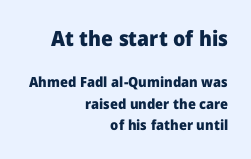
Teacher's note: observe the even right margin — that is flush-right alignment. Plenty of ink on the page — the face is bold. Clear beneath every line of the passage. Honestly, the letter spacing is just normal — you wouldn't notice it. A typesetter would call this leading conventional body-copy spacing. The earlier block is typeset at a bigger size than the later block.
